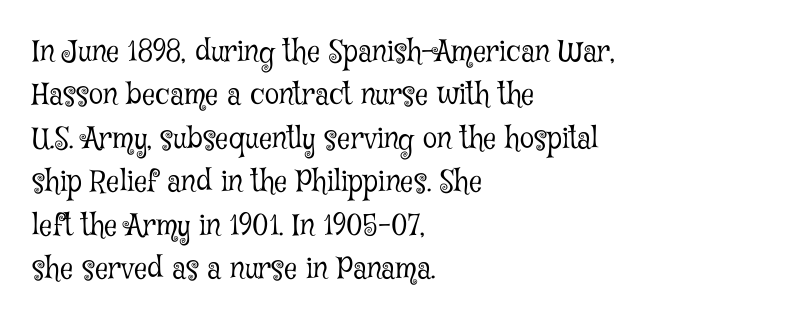
Q: Is the text bold? A: No.
Q: Is the text italic (slanted)? A: No, it is upright.
Q: Is the typeface a serif or a sans-serif typeface? A: Serif.
Q: Is the text underlined? A: No.
Q: How is the paragraph aligned? A: Left-aligned.
Q: Is the spacing between letters normal or unusually wide? A: Normal.
Q: Is the spacing between lines tight, normal or loose? A: Normal.
Q: Width (condensed, normal, or wide)? A: Condensed.
Q: Stroke contrast? A: Low.
Q: x-height? A: Medium.
Q: Monospaced? A: No.
